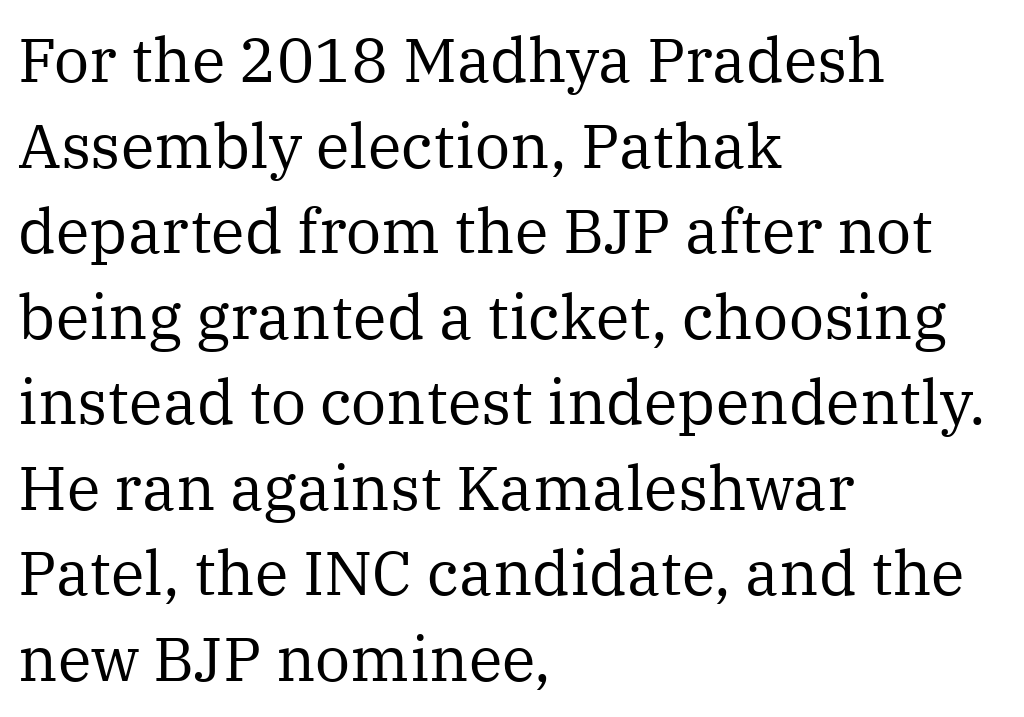
The lines in this sample share a left origin and differ only in where they stop. Tall strokes in this sample are plumb rather than angled. The passage shown stacks its lines at a standard gap. Is the type heavy? It reads as light-to-regular instead. The glyphs in this specimen are seriffed.
